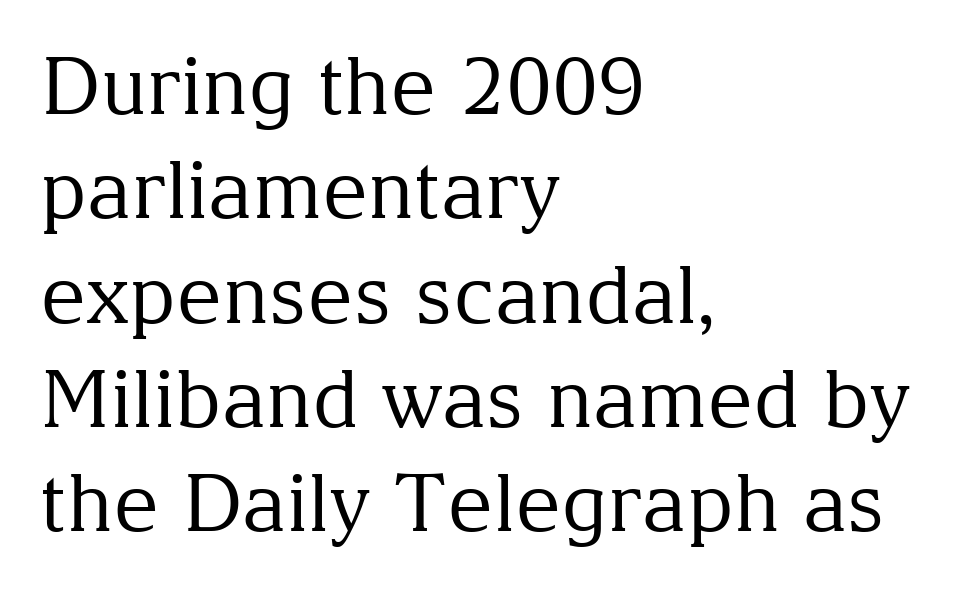
No heavy texture on the line: the type isn't bold. Each letter keeps its own natural width here, so spacing adapts to shape. The type family on display is of the serif kind. The rag falls on the right side of this text block.
